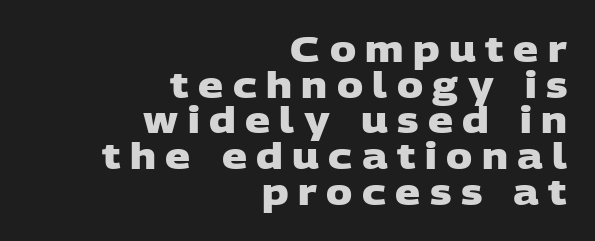
{"serif": "no", "bold": "yes", "weight": "heavy", "width": "wide", "stroke_contrast": "low", "x_height": "large", "monospaced": "no", "underline": "no", "align": "right", "line_spacing": "tight", "line_spacing_ratio": 1.02, "letter_spacing": "wide", "letter_spacing_em": 0.27, "glyph_px": 35}
